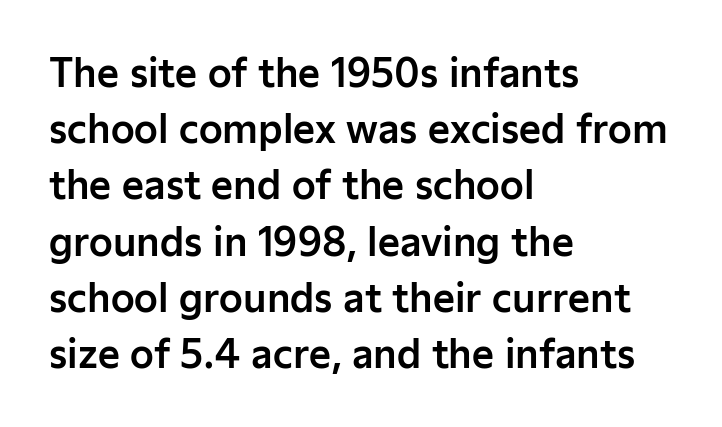
Q: Is the text italic (slanted)? A: No, it is upright.
Q: Is the typeface a serif or a sans-serif typeface? A: Sans-serif.
Q: Is the text underlined? A: No.
Q: How is the paragraph aligned? A: Left-aligned.
Q: Is the spacing between letters normal or unusually wide? A: Normal.
Q: Is the spacing between lines tight, normal or loose? A: Normal.
Q: Width (condensed, normal, or wide)? A: Normal.
Q: Stroke contrast? A: Low.
Q: x-height? A: Medium.
Q: Monospaced? A: No.
